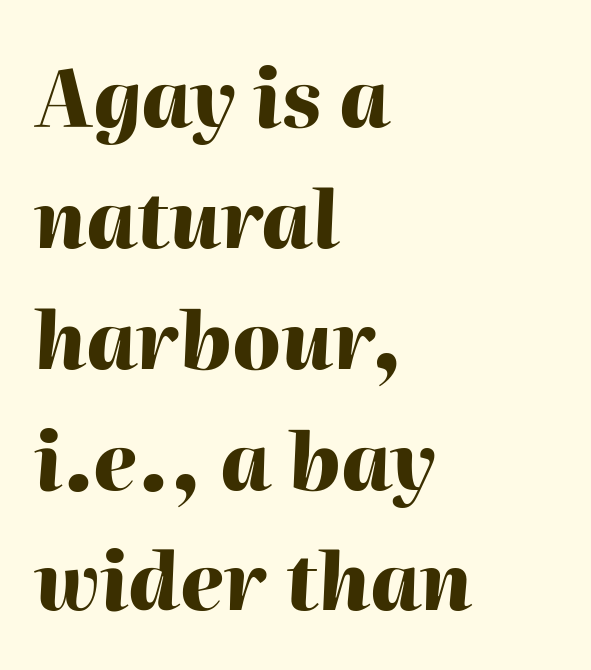
{"italic": "yes", "lean": "right", "slant_degrees": 2, "bold": "yes", "weight": "heavy", "width": "normal", "stroke_contrast": "high", "x_height": "medium", "monospaced": "no", "underline": "no", "align": "left", "line_spacing": "normal", "line_spacing_ratio": 1.53, "letter_spacing": "normal", "letter_spacing_em": 0.0, "glyph_px": 79}
